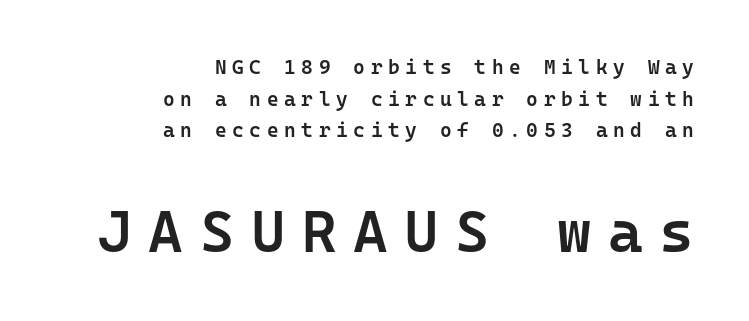
{"serif": "no", "italic": "no", "bold": "semi", "weight": "semibold", "width": "normal", "stroke_contrast": "low", "x_height": "medium", "monospaced": "yes", "underline": "no", "align": "right", "line_spacing": "normal", "line_spacing_ratio": 1.58, "letter_spacing": "wide", "letter_spacing_em": 0.28, "larger_block": "second", "size_ratio": 2.95, "glyph_px": 59}
